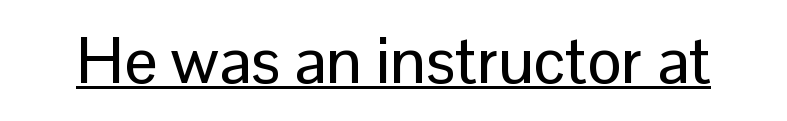
Q: Is the text italic (slanted)? A: No, it is upright.
Q: Is the typeface a serif or a sans-serif typeface? A: Sans-serif.
Q: Is the text underlined? A: Yes.
Q: Is the spacing between letters normal or unusually wide? A: Normal.
Q: Width (condensed, normal, or wide)? A: Normal.
Q: Stroke contrast? A: Low.
Q: x-height? A: Medium.
Q: Monospaced? A: No.
